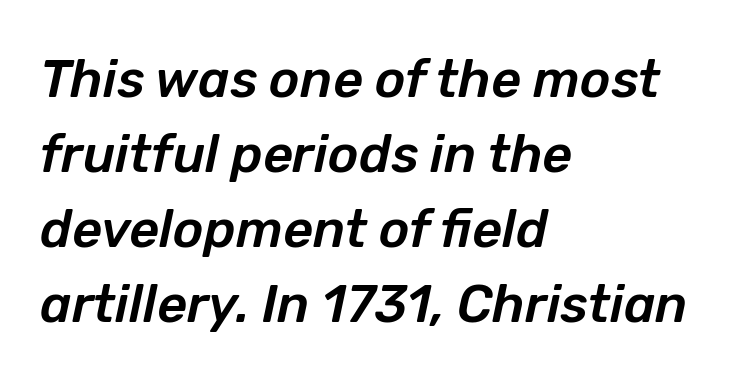
{"italic": "yes", "lean": "right", "slant_degrees": 12, "width": "normal", "stroke_contrast": "low", "x_height": "medium", "monospaced": "no", "underline": "no", "align": "left", "line_spacing": "normal", "line_spacing_ratio": 1.44, "letter_spacing": "normal", "letter_spacing_em": 0.0, "glyph_px": 52}
